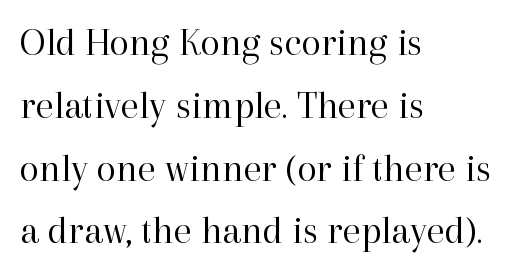
The image shows 40 px regular-weight serif type, upright; set left-aligned, normal line spacing (1.57x), normal letter spacing, not underlined; high stroke contrast and a medium x-height.
